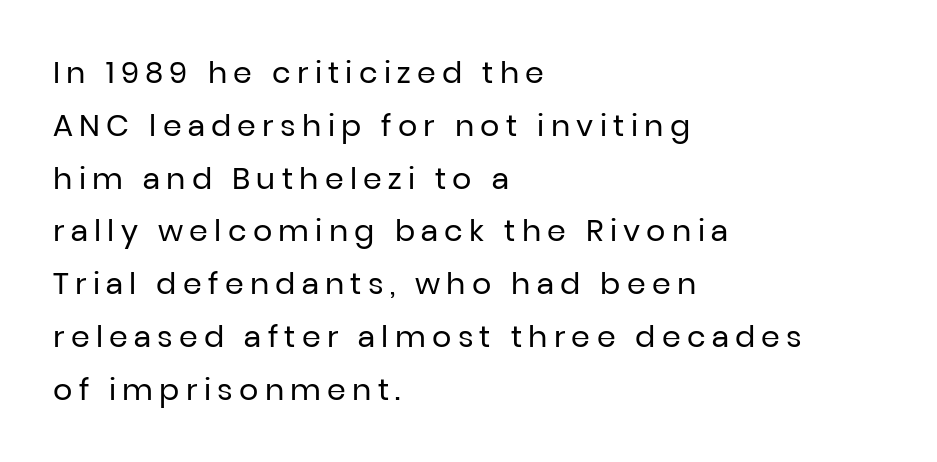
The image shows 30 px regular-weight sans-serif type, upright; set left-aligned, line spacing 1.76x, unusually wide letter spacing (+0.21 em), not underlined; low stroke contrast and a medium x-height.
